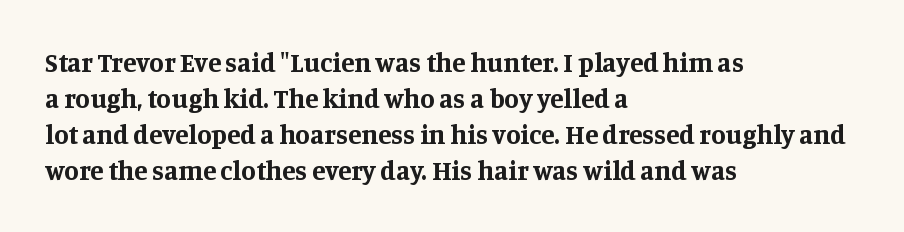
The image shows 27 px bold type, upright; set left-aligned, normal line spacing (1.33x), normal letter spacing, not underlined.
